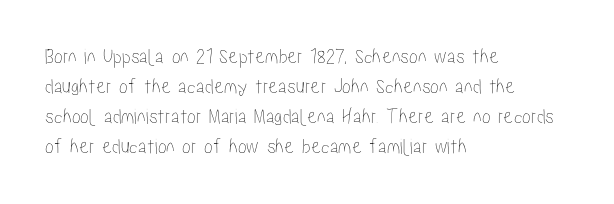
The lettering stays uniformly vertical, giving the passage a roman look. The text block is weighted toward the left margin, trailing off unevenly rightward. A typesetter would call this zero additional tracking. Evenly set lines give the paragraph a standard silhouette.
